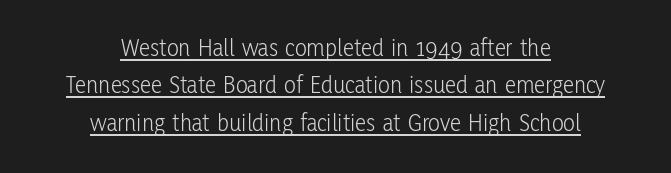
{"italic": "no", "bold": "no", "underline": "yes", "align": "center", "line_spacing": "normal", "line_spacing_ratio": 1.5, "letter_spacing": "normal", "letter_spacing_em": 0.0, "glyph_px": 25}
